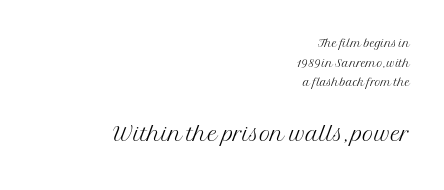
These lines stack with their right ends in a neat column. The typeface has the unassuming heft of standard copy or less. If you squint, the bottom block still reads clearly — it's the larger of the two. Has an underline been added? It has not.
